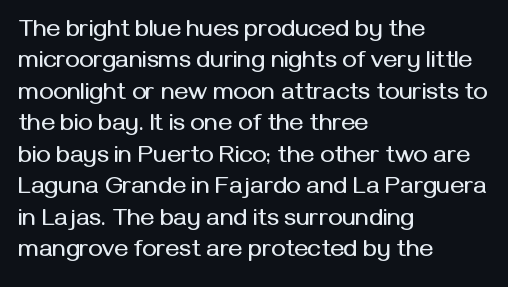
Here the glyphs are tracked normally, forming tight word shapes. Type without underlining. A roman cut, with each character standing at attention. A classic flush-left, rag-right setting is used for this passage.
